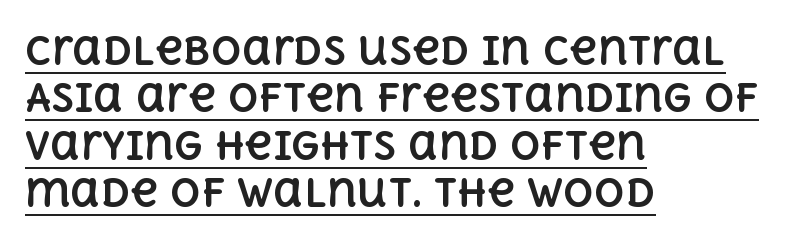
{"italic": "no", "bold": "yes", "weight": "bold", "width": "normal", "x_height": "large", "monospaced": "no", "underline": "yes", "align": "left", "line_spacing": "normal", "line_spacing_ratio": 1.25, "letter_spacing": "normal", "letter_spacing_em": 0.0, "glyph_px": 38}
